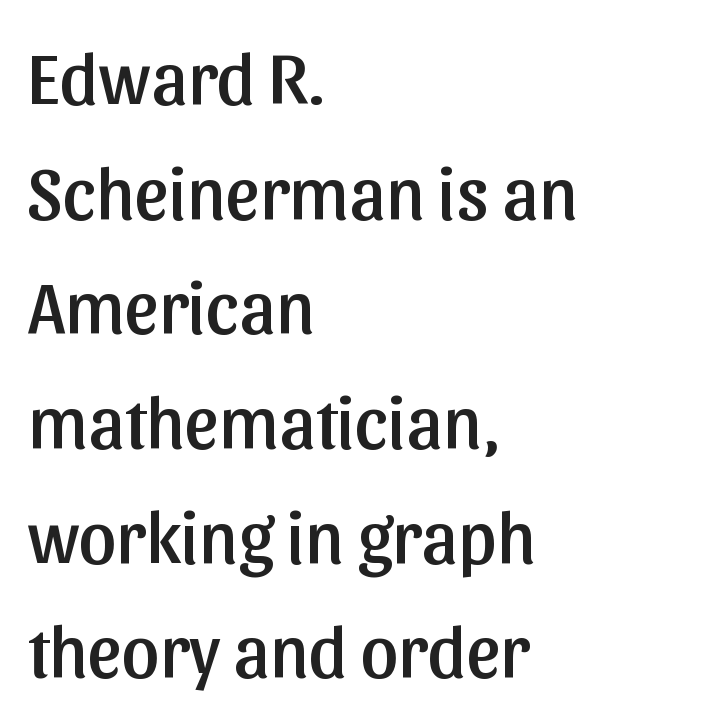
The typeface chosen for these lines omits serifs. You could not count columns in this text — the font is proportionally spaced. The rendering keeps characters at their native spacing. These lines are set flush left with a ragged right edge. Regarding leading, the lines here are spaced in the standard way. Clear beneath every line of the passage.
